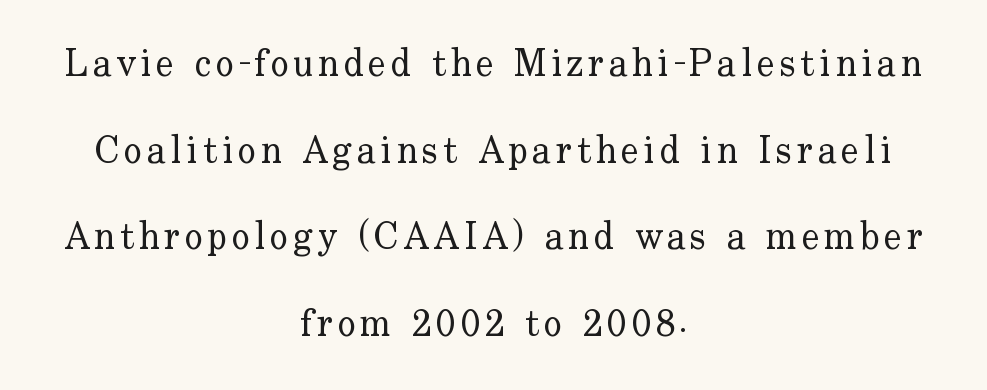
Q: Is the text bold? A: No.
Q: Is the text italic (slanted)? A: No, it is upright.
Q: Is the typeface a serif or a sans-serif typeface? A: Serif.
Q: Is the text underlined? A: No.
Q: How is the paragraph aligned? A: Centered.
Q: Is the spacing between lines tight, normal or loose? A: Loose.
Q: Width (condensed, normal, or wide)? A: Normal.
Q: Stroke contrast? A: Low.
Q: x-height? A: Small.
Q: Monospaced? A: No.
